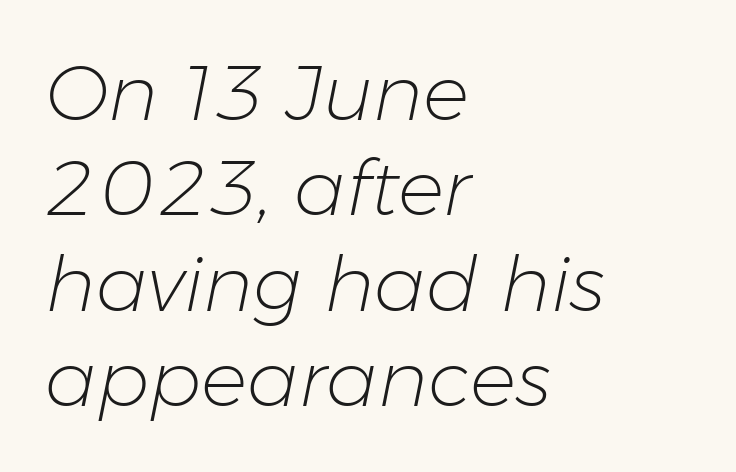
A typesetter would call this proportional, since set widths differ per character. The ragged edge is on the right, which tells us the setting is flush left. Unbolded letterforms with no extra heft. The rendering keeps characters at their native spacing. Italic? Definitely — the glyphs are oblique.
